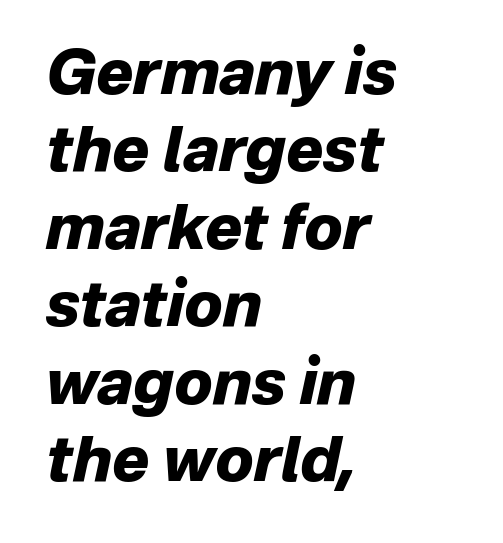
Is this a fixed-width face? No — the glyphs have proportional, varying widths. A typesetter would mark this as italic. Just letters on the line, the space beneath them empty. If you drew a ruler down the left edge, every line would touch it. You could call the tracking neutral — neither tight nor loose. Plenty of ink on the page — the face is bold.
